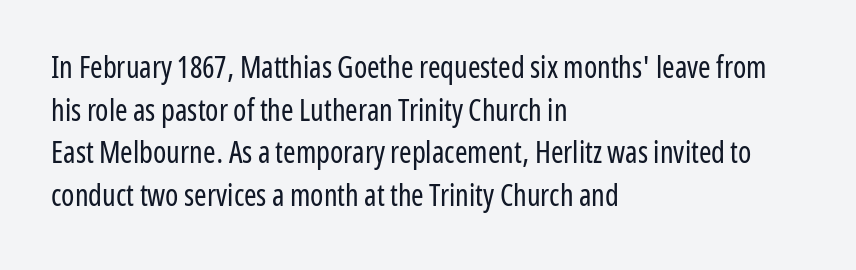
Q: Is the text bold? A: No.
Q: Is the text italic (slanted)? A: No, it is upright.
Q: Is the typeface a serif or a sans-serif typeface? A: Sans-serif.
Q: Is the text underlined? A: No.
Q: How is the paragraph aligned? A: Left-aligned.
Q: Is the spacing between letters normal or unusually wide? A: Normal.
Q: Is the spacing between lines tight, normal or loose? A: Normal.
Q: Width (condensed, normal, or wide)? A: Condensed.
Q: Stroke contrast? A: Low.
Q: x-height? A: Medium.
Q: Monospaced? A: No.
